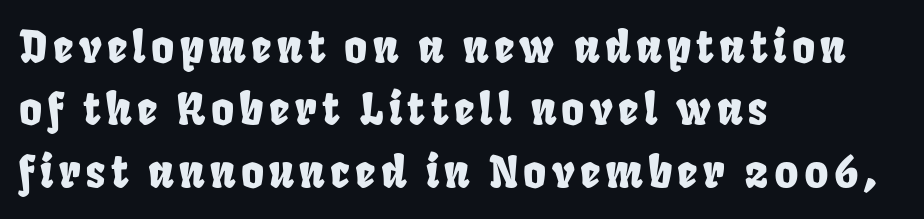
Q: Is the typeface a serif or a sans-serif typeface? A: Sans-serif.
Q: Is the text underlined? A: No.
Q: How is the paragraph aligned? A: Left-aligned.
Q: Is the spacing between lines tight, normal or loose? A: Normal.
Q: Width (condensed, normal, or wide)? A: Condensed.
Q: Stroke contrast? A: Low.
Q: x-height? A: Large.
Q: Monospaced? A: No.
